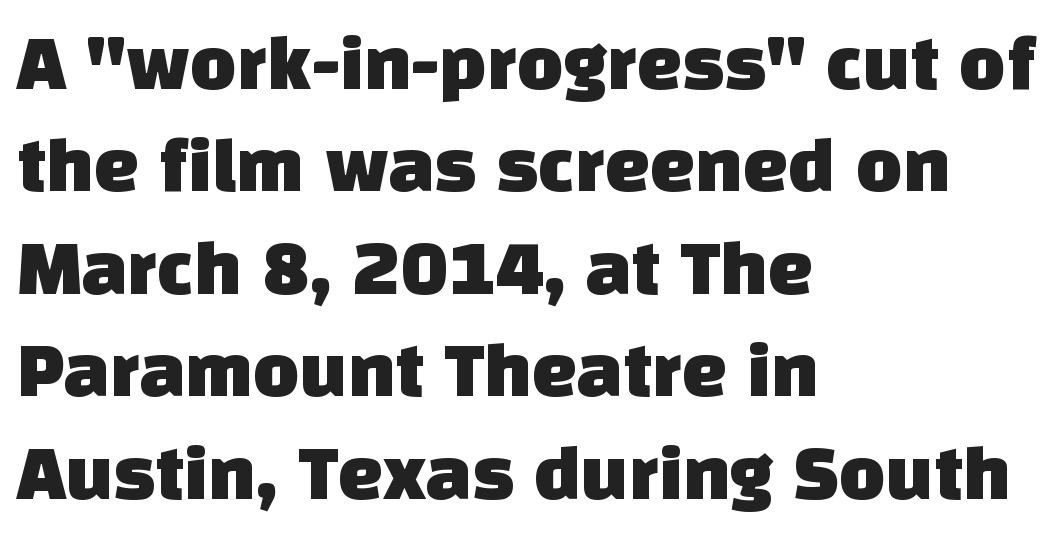
The image shows 80 px sans-serif type; set left-aligned, normal line spacing (1.28x), normal letter spacing, not underlined; low stroke contrast and a large x-height.
